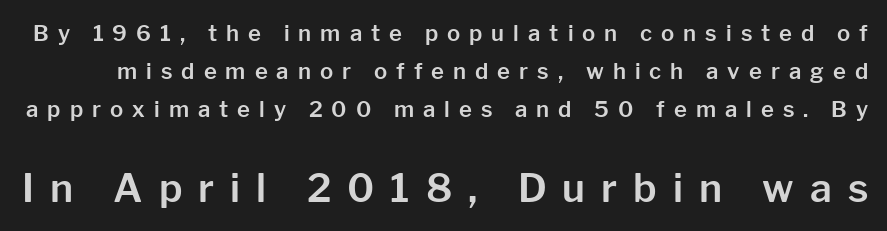
The image shows 39 px sans-serif type, upright; set line spacing 1.72x, unusually wide letter spacing (+0.41 em), not underlined; the second (bottom) block is 1.77x larger; low stroke contrast and a medium x-height.
